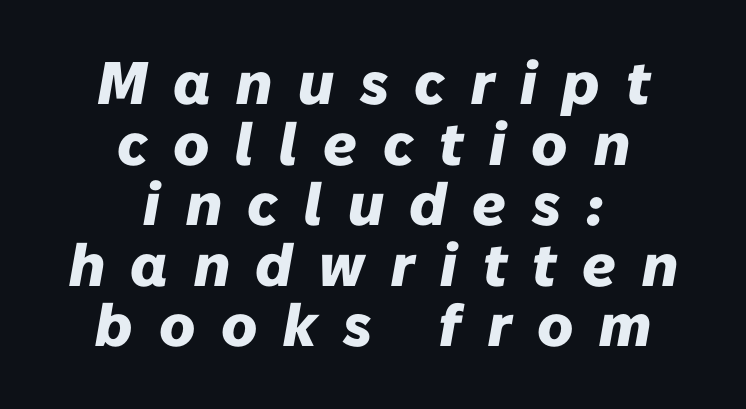
Q: Is the text bold? A: Yes.
Q: Is the text italic (slanted)? A: Yes, it leans right by about 10 degrees.
Q: Is the text underlined? A: No.
Q: How is the paragraph aligned? A: Centered.
Q: Is the spacing between letters normal or unusually wide? A: Unusually wide.
Q: Is the spacing between lines tight, normal or loose? A: Tight.
Q: Width (condensed, normal, or wide)? A: Normal.
Q: Stroke contrast? A: Low.
Q: x-height? A: Medium.
Q: Monospaced? A: No.
